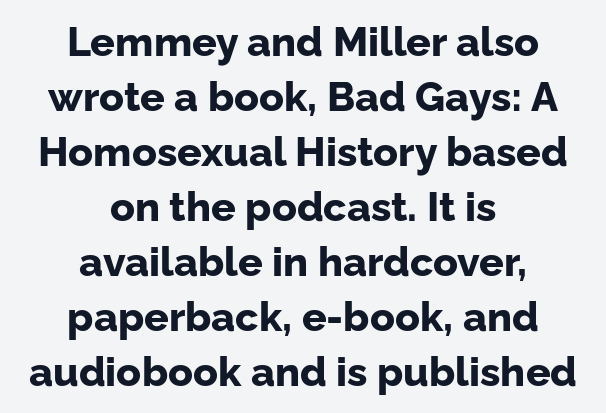
{"serif": "no", "italic": "no", "bold": "yes", "weight": "bold", "width": "normal", "stroke_contrast": "low", "x_height": "medium", "monospaced": "no", "underline": "no", "align": "center", "line_spacing": "normal", "line_spacing_ratio": 1.34, "letter_spacing": "normal", "letter_spacing_em": 0.0, "glyph_px": 41}
